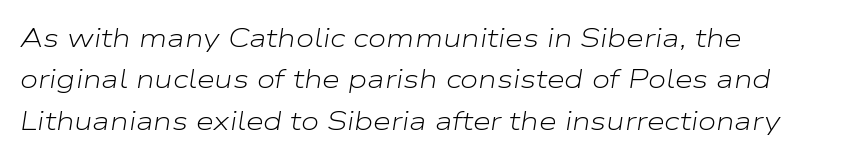
Q: Is the text bold? A: No.
Q: Is the text italic (slanted)? A: Yes, it leans right by about 9 degrees.
Q: Is the text underlined? A: No.
Q: How is the paragraph aligned? A: Left-aligned.
Q: Is the spacing between letters normal or unusually wide? A: Normal.
Q: Is the spacing between lines tight, normal or loose? A: Normal.
